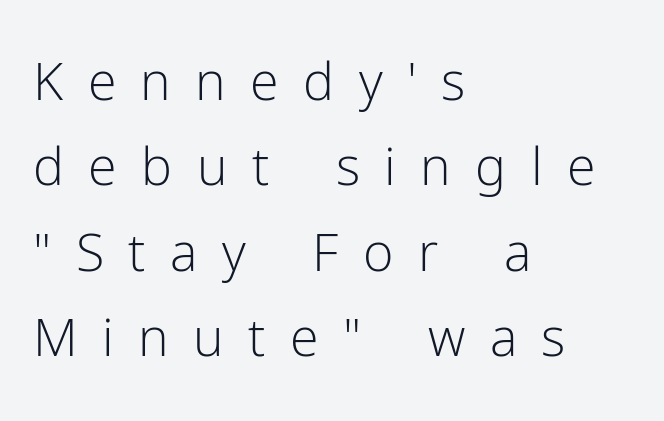
{"serif": "no", "italic": "no", "bold": "no", "weight": "light", "width": "normal", "stroke_contrast": "low", "x_height": "medium", "monospaced": "no", "underline": "no", "align": "left", "line_spacing": "normal", "line_spacing_ratio": 1.64, "letter_spacing": "wide", "letter_spacing_em": 0.47, "glyph_px": 52}
